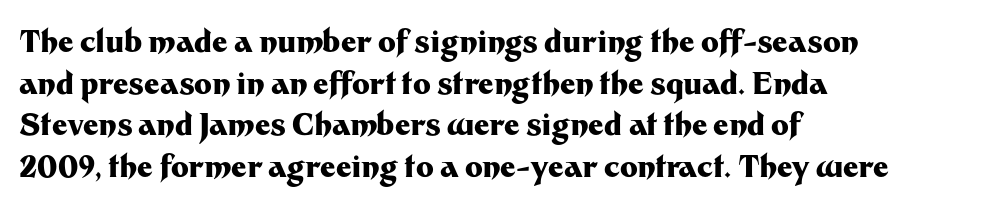
{"serif": "no", "italic": "no", "bold": "yes", "weight": "heavy", "width": "normal", "stroke_contrast": "medium", "x_height": "medium", "monospaced": "no", "underline": "no", "align": "left", "line_spacing": "normal", "line_spacing_ratio": 1.39, "letter_spacing": "normal", "letter_spacing_em": 0.0, "glyph_px": 30}
